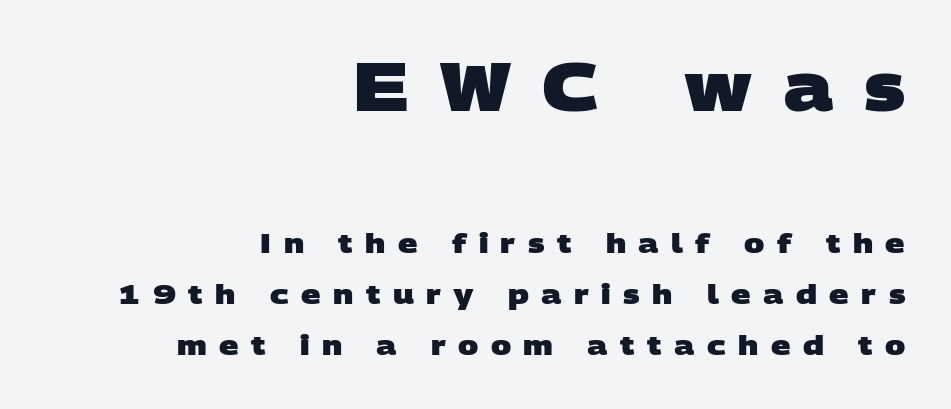
{"serif": "no", "bold": "yes", "weight": "heavy", "width": "wide", "stroke_contrast": "low", "x_height": "large", "monospaced": "no", "underline": "no", "align": "right", "line_spacing_ratio": 1.89, "letter_spacing": "wide", "letter_spacing_em": 0.46, "larger_block": "first", "size_ratio": 2.48, "glyph_px": 67}
